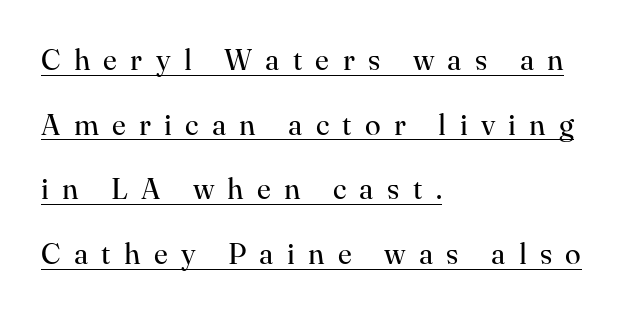
Q: Is the text bold? A: No.
Q: Is the text italic (slanted)? A: No, it is upright.
Q: Is the typeface a serif or a sans-serif typeface? A: Serif.
Q: Is the text underlined? A: Yes.
Q: How is the paragraph aligned? A: Left-aligned.
Q: Is the spacing between letters normal or unusually wide? A: Unusually wide.
Q: Is the spacing between lines tight, normal or loose? A: Loose.
Q: Width (condensed, normal, or wide)? A: Normal.
Q: Stroke contrast? A: High.
Q: x-height? A: Small.
Q: Monospaced? A: No.
